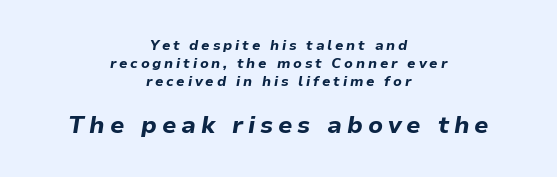
Q: Is the text bold? A: Yes.
Q: Is the text italic (slanted)? A: Yes, it leans right by about 9 degrees.
Q: Is the text underlined? A: No.
Q: How is the paragraph aligned? A: Centered.
Q: Is the spacing between letters normal or unusually wide? A: Unusually wide.
Q: Is the spacing between lines tight, normal or loose? A: Normal.
Q: Which block of text is set in a larger size, the first (top) or the second (bottom)? A: The second (bottom) one.
